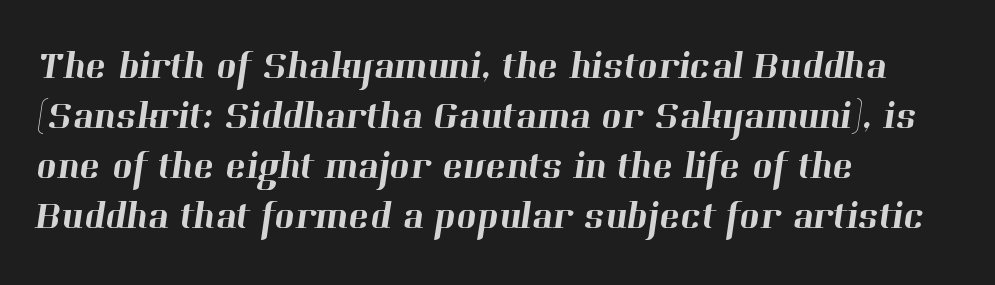
The image shows 39 px serif type; set left-aligned, normal line spacing (1.28x), normal letter spacing, not underlined; high stroke contrast and a medium x-height.
